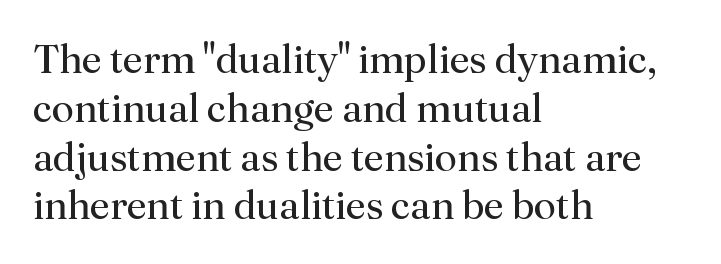
Glyph-to-glyph distance matches everyday printed text. Casual observation: everything's shoved over to the left. Little horizontal feet cap the strokes, marking this as serif type. Caption: face not bold, strokes unweighted. Check under the words: just untouched page. Note the varied advance widths — an 'i' is clearly narrower than an 'm'.
